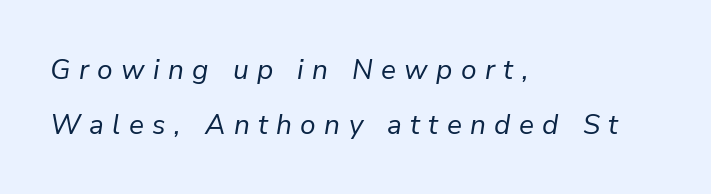
{"italic": "yes", "lean": "right", "slant_degrees": 9, "bold": "no", "weight": "regular", "width": "normal", "stroke_contrast": "low", "x_height": "medium", "monospaced": "no", "underline": "no", "align": "left", "line_spacing": "loose", "line_spacing_ratio": 1.96, "letter_spacing": "wide", "letter_spacing_em": 0.3, "glyph_px": 28}
